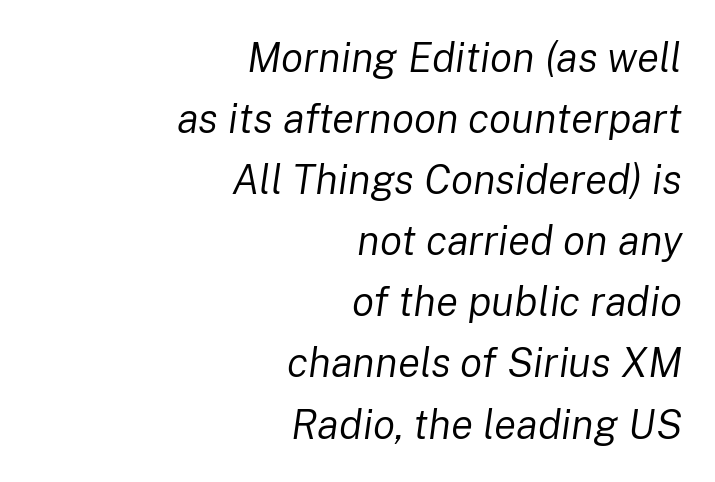
Q: Is the text bold? A: No.
Q: Is the text italic (slanted)? A: Yes, it leans right by about 8 degrees.
Q: Is the text underlined? A: No.
Q: How is the paragraph aligned? A: Right-aligned.
Q: Is the spacing between letters normal or unusually wide? A: Normal.
Q: Is the spacing between lines tight, normal or loose? A: Normal.
Q: Width (condensed, normal, or wide)? A: Normal.
Q: Stroke contrast? A: Low.
Q: x-height? A: Medium.
Q: Monospaced? A: No.
